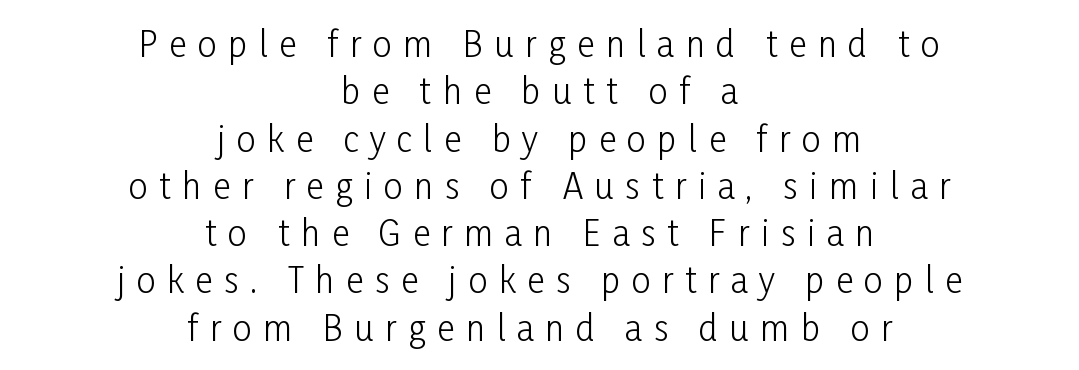
The image shows 34 px light, condensed sans-serif type, upright; set centered, normal line spacing (1.39x), unusually wide letter spacing (+0.34 em), not underlined; low stroke contrast and a medium x-height.
